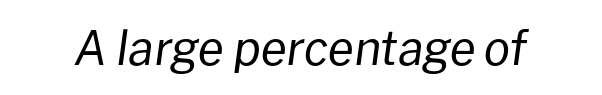
Q: Is the text bold? A: No.
Q: Is the text italic (slanted)? A: Yes, it leans right by about 8 degrees.
Q: Is the text underlined? A: No.
Q: Is the spacing between letters normal or unusually wide? A: Normal.
Q: Width (condensed, normal, or wide)? A: Normal.
Q: Stroke contrast? A: Low.
Q: x-height? A: Medium.
Q: Monospaced? A: No.
